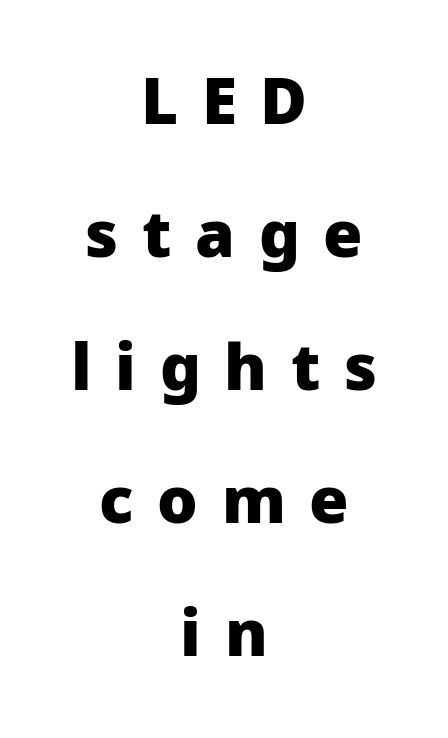
Proportional: the letters do not fall into vertical columns. Each word looks stretched out because of the extra space between its letters. Horizontally, the lines are justified to the midpoint only. Type without underlining. Every letter is thick-stroked: bold, no question. This sample uses a sans-serif face.
